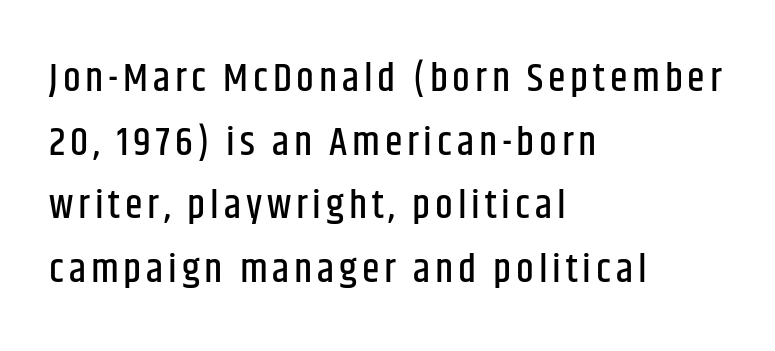
Q: Is the text italic (slanted)? A: No, it is upright.
Q: Is the typeface a serif or a sans-serif typeface? A: Sans-serif.
Q: Is the text underlined? A: No.
Q: How is the paragraph aligned? A: Left-aligned.
Q: Is the spacing between lines tight, normal or loose? A: Normal.
Q: Width (condensed, normal, or wide)? A: Condensed.
Q: Stroke contrast? A: Low.
Q: x-height? A: Large.
Q: Monospaced? A: No.
